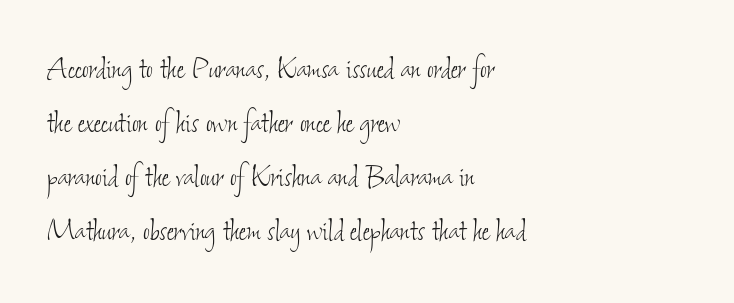
{"bold": "no", "weight": "thin", "width": "condensed", "stroke_contrast": "low", "x_height": "small", "monospaced": "no", "underline": "no", "align": "left", "line_spacing": "normal", "line_spacing_ratio": 1.46, "letter_spacing": "normal", "letter_spacing_em": 0.0, "glyph_px": 37}
